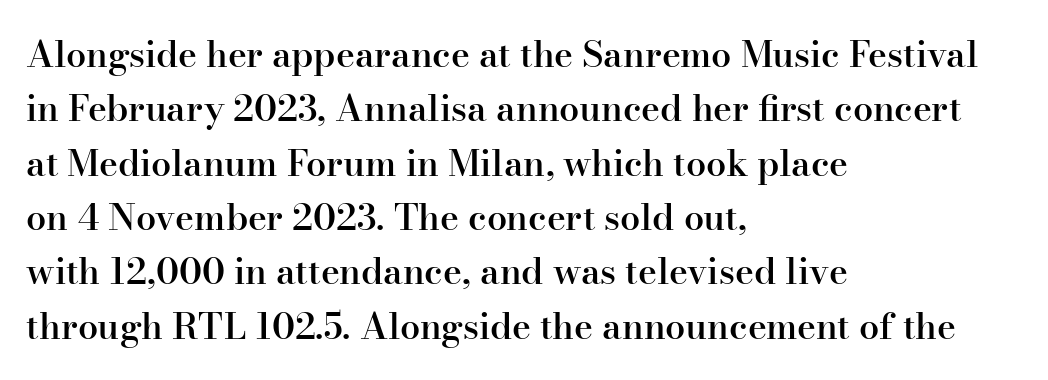
The image shows 36 px semibold serif type, upright; set left-aligned, normal line spacing (1.51x), normal letter spacing, not underlined; high stroke contrast and a small x-height.
